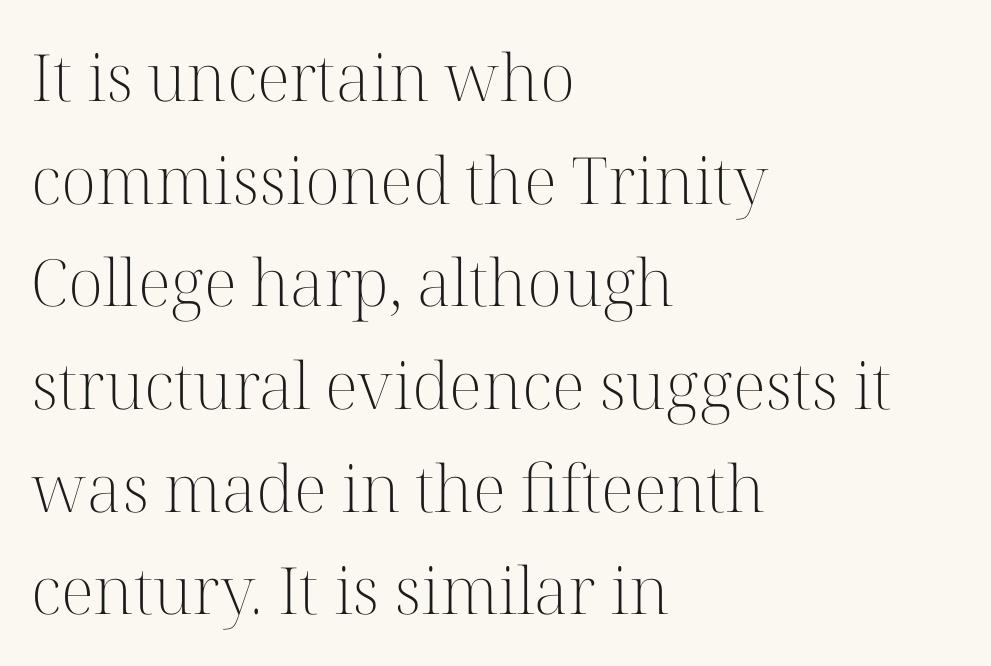
In terms of letterform style, serifs are clearly present. The paragraph has a hard left edge and a soft right edge. Quick note: not italic, upright. Clear beneath every line of the passage. Character widths vary here, with narrow letters taking less room than wide ones. Line spacing here is normal.
